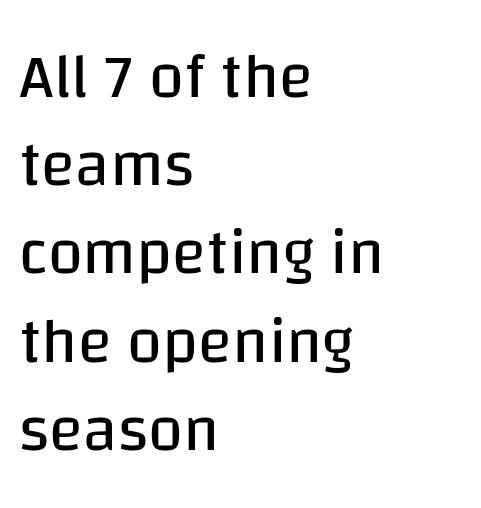
Q: Is the text bold? A: No.
Q: Is the text italic (slanted)? A: No, it is upright.
Q: Is the typeface a serif or a sans-serif typeface? A: Sans-serif.
Q: Is the text underlined? A: No.
Q: How is the paragraph aligned? A: Left-aligned.
Q: Is the spacing between letters normal or unusually wide? A: Normal.
Q: Is the spacing between lines tight, normal or loose? A: Normal.
Q: Width (condensed, normal, or wide)? A: Normal.
Q: Stroke contrast? A: Low.
Q: x-height? A: Large.
Q: Monospaced? A: No.
